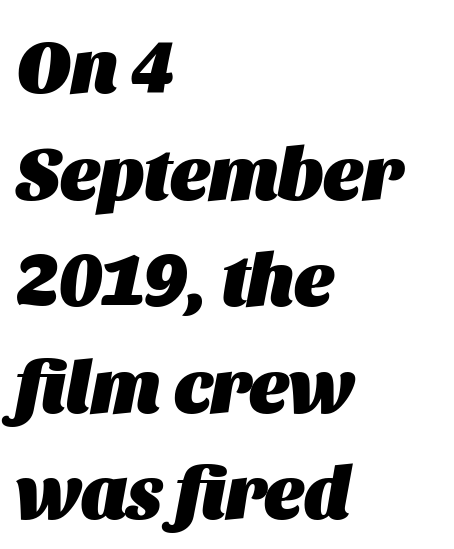
Q: Is the text bold? A: Yes.
Q: Is the text italic (slanted)? A: Yes, it leans right by about 11 degrees.
Q: Is the text underlined? A: No.
Q: How is the paragraph aligned? A: Left-aligned.
Q: Is the spacing between letters normal or unusually wide? A: Normal.
Q: Is the spacing between lines tight, normal or loose? A: Normal.
Q: Width (condensed, normal, or wide)? A: Normal.
Q: Stroke contrast? A: Medium.
Q: x-height? A: Large.
Q: Monospaced? A: No.
